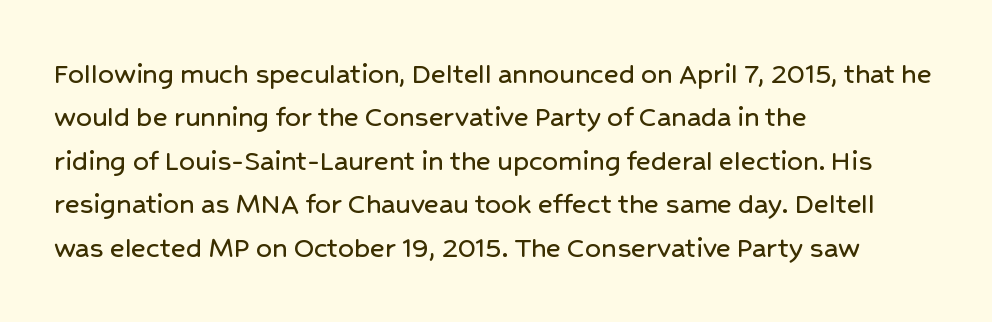
Q: Is the text italic (slanted)? A: No, it is upright.
Q: Is the typeface a serif or a sans-serif typeface? A: Sans-serif.
Q: Is the text underlined? A: No.
Q: How is the paragraph aligned? A: Left-aligned.
Q: Is the spacing between letters normal or unusually wide? A: Normal.
Q: Is the spacing between lines tight, normal or loose? A: Normal.
Q: Width (condensed, normal, or wide)? A: Normal.
Q: Stroke contrast? A: Low.
Q: x-height? A: Medium.
Q: Monospaced? A: No.
